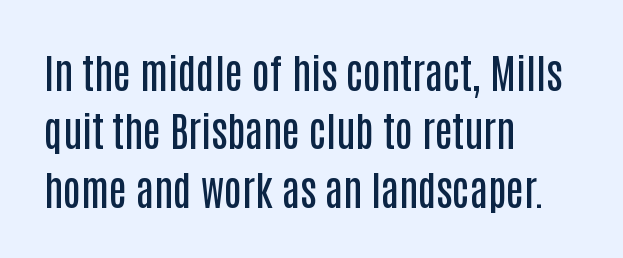
Each letter keeps its own natural width here, so spacing adapts to shape. Words appear dense and cohesive because spacing is normal. The passage is arranged the way most books set body copy — flush left. The lines sit at an ordinary, default distance from one another. Does the lettering tilt? It doesn't — this is upright. The type family on display is of the sans-serif kind.
